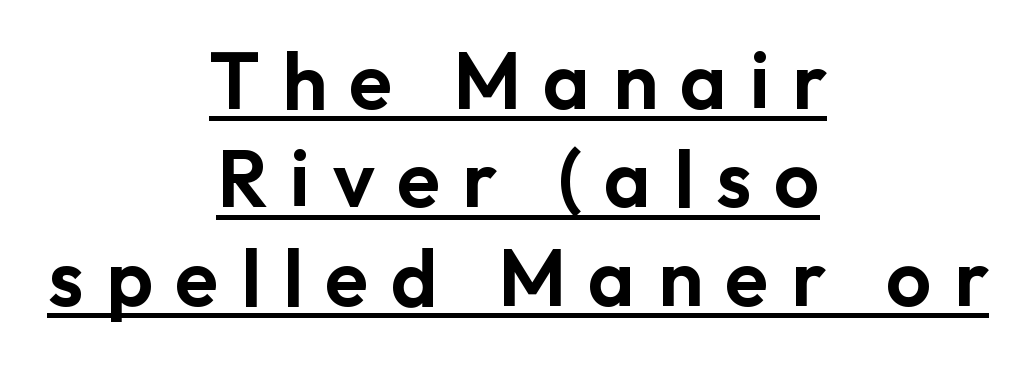
{"serif": "no", "italic": "no", "width": "normal", "stroke_contrast": "low", "x_height": "medium", "monospaced": "no", "underline": "yes", "align": "center", "line_spacing_ratio": 1.23, "letter_spacing": "wide", "letter_spacing_em": 0.28, "glyph_px": 80}
